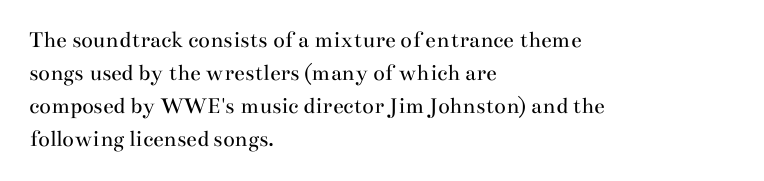
Q: Is the text bold? A: No.
Q: Is the text italic (slanted)? A: No, it is upright.
Q: Is the text underlined? A: No.
Q: How is the paragraph aligned? A: Left-aligned.
Q: Is the spacing between letters normal or unusually wide? A: Normal.
Q: Is the spacing between lines tight, normal or loose? A: Normal.
